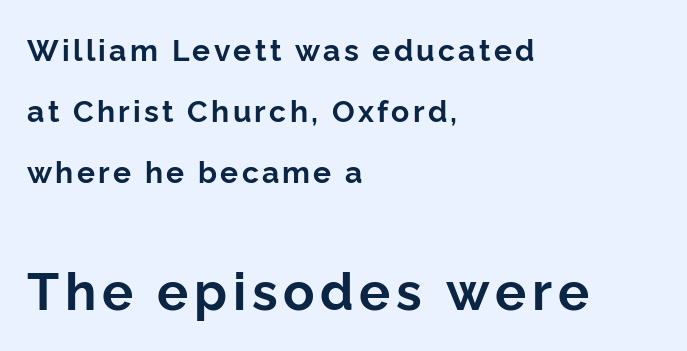
How would I describe the line gaps? Wide and relaxed. The face used here appears at its bigger size in the lower chunk. The gap between lines stays unmarked. All the whitespace from short lines collects on the right. Strokes here are thick enough to call this a true bold.
